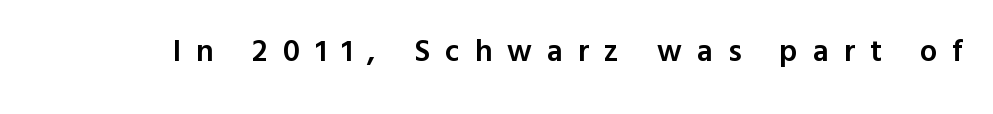
{"serif": "no", "italic": "no", "bold": "semi", "weight": "semibold", "width": "normal", "x_height": "medium", "monospaced": "no", "underline": "no", "letter_spacing": "wide", "letter_spacing_em": 0.49, "glyph_px": 31}
